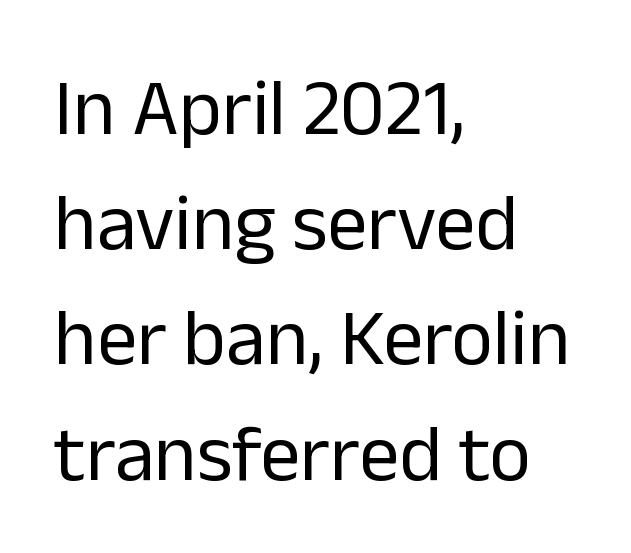
The image shows 80 px regular-weight sans-serif type, upright; set left-aligned, normal line spacing (1.44x), normal letter spacing, not underlined; low stroke contrast and a medium x-height.
